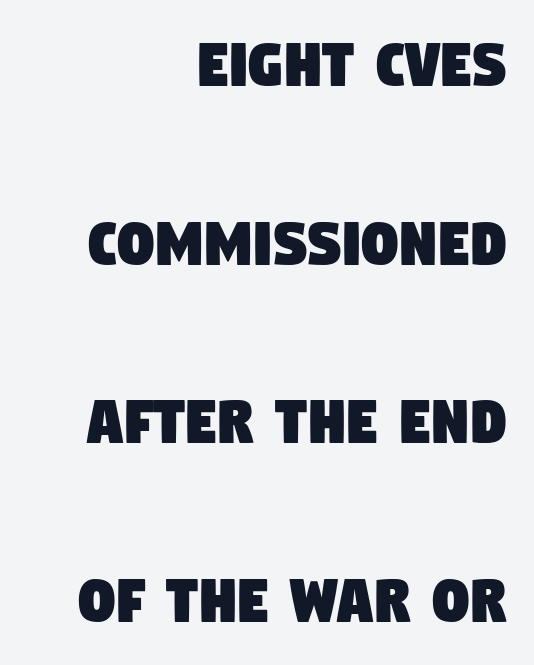
{"serif": "no", "width": "condensed", "stroke_contrast": "low", "x_height": "large", "monospaced": "no", "underline": "no", "align": "right", "line_spacing": "loose", "line_spacing_ratio": 2.48, "letter_spacing": "normal", "letter_spacing_em": 0.0, "glyph_px": 72}
